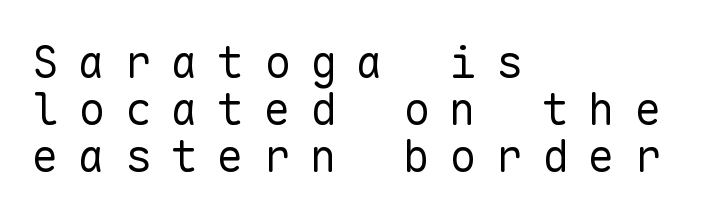
Q: Is the text bold? A: No.
Q: Is the text italic (slanted)? A: No, it is upright.
Q: Is the typeface a serif or a sans-serif typeface? A: Sans-serif.
Q: Is the text underlined? A: No.
Q: How is the paragraph aligned? A: Left-aligned.
Q: Is the spacing between letters normal or unusually wide? A: Unusually wide.
Q: Is the spacing between lines tight, normal or loose? A: Tight.
Q: Width (condensed, normal, or wide)? A: Normal.
Q: Stroke contrast? A: Low.
Q: x-height? A: Medium.
Q: Monospaced? A: Yes.
